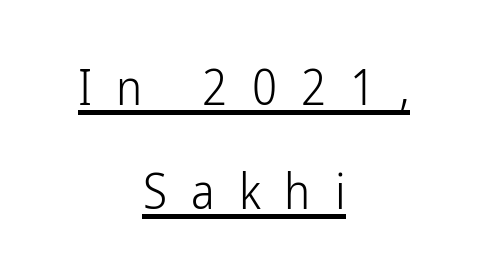
{"serif": "no", "italic": "no", "bold": "no", "weight": "light", "width": "condensed", "stroke_contrast": "low", "x_height": "medium", "monospaced": "no", "underline": "yes", "align": "center", "line_spacing": "loose", "line_spacing_ratio": 2.12, "letter_spacing": "wide", "letter_spacing_em": 0.49, "glyph_px": 49}
